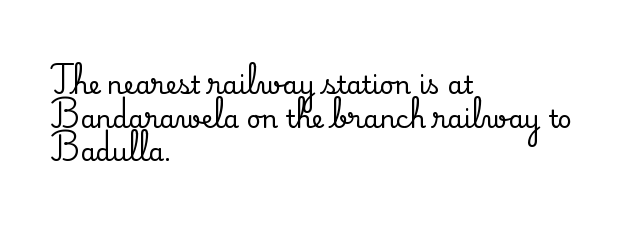
The image shows 25 px text type, upright; set left-aligned, normal line spacing (1.35x), normal letter spacing, not underlined.
